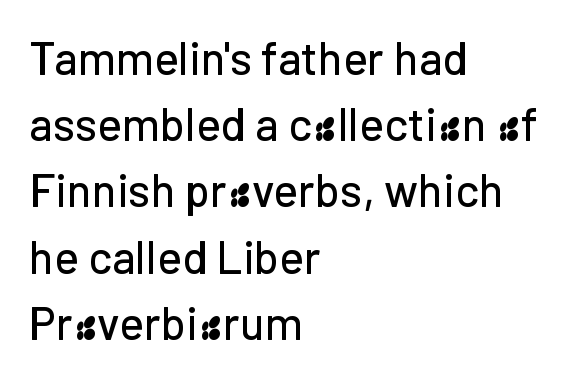
Has an underline been added? It has not. These lines were composed using upright roman letters. A typesetter would call this proportional, since set widths differ per character. This sample is left-justified, so line endings fall wherever the words run out. The rendering shows plain stroke endings on the letterforms — a sans-serif design. These lines keep a tight, regular rhythm from letter to letter.
